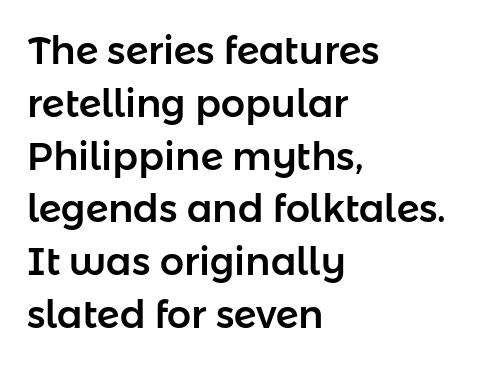
The passage is arranged the way most books set body copy — flush left. You could not count columns in this text — the font is proportionally spaced. This sample uses plain, unmodified letter spacing. The font's upright variant was chosen for this text.
